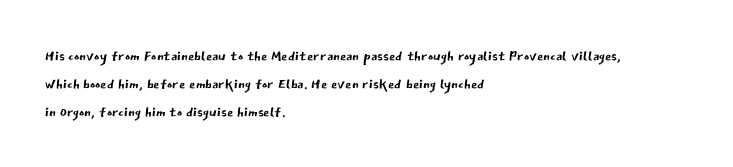
{"italic": "no", "bold": "no", "underline": "no", "align": "left", "line_spacing": "normal", "line_spacing_ratio": 1.39, "letter_spacing": "normal", "letter_spacing_em": 0.0, "glyph_px": 20}
